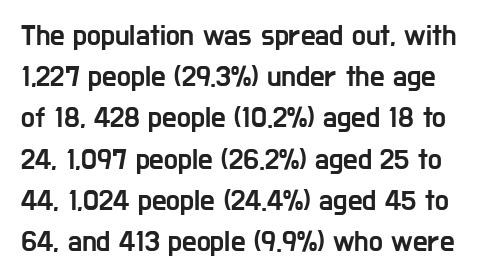
Does the lettering tilt? It doesn't — this is upright. Here the designer chose a conventional face with non-uniform glyph widths. Stroke terminals: plain, sans-serif. The area under the type is left untouched.
